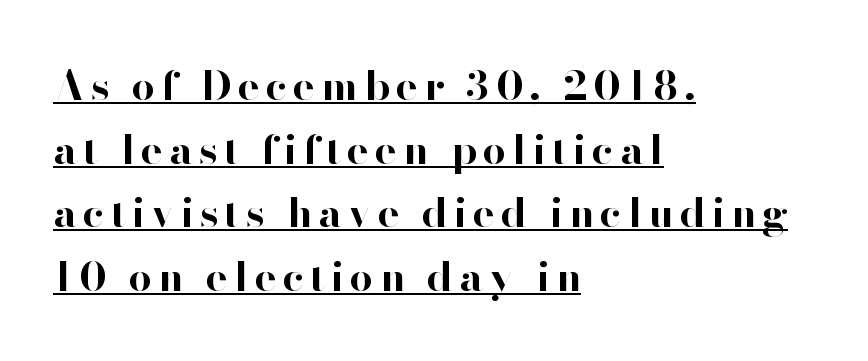
{"serif": "no", "italic": "no", "bold": "yes", "weight": "bold", "width": "normal", "stroke_contrast": "high", "x_height": "small", "monospaced": "no", "underline": "yes", "align": "left", "line_spacing": "normal", "line_spacing_ratio": 1.55, "glyph_px": 41}
